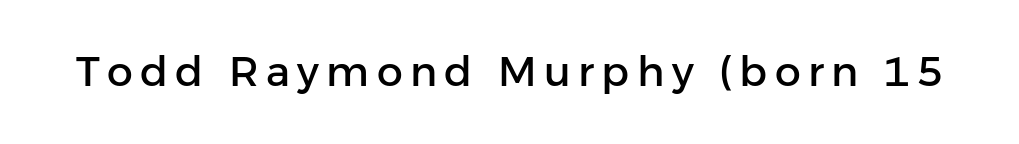
{"serif": "no", "italic": "no", "width": "normal", "stroke_contrast": "low", "x_height": "medium", "monospaced": "no", "underline": "no", "glyph_px": 41}
